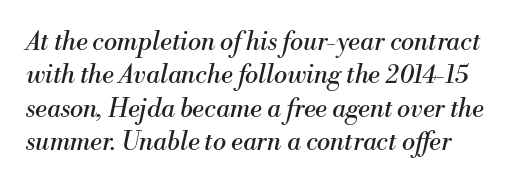
Is the type slanted? Yes — the strokes lean at a clear angle. Check under the words: just untouched page. Nothing heavy about these letters — not bold at all. Each new line begins a customary step beneath the previous one. Words appear dense and cohesive because spacing is normal.
